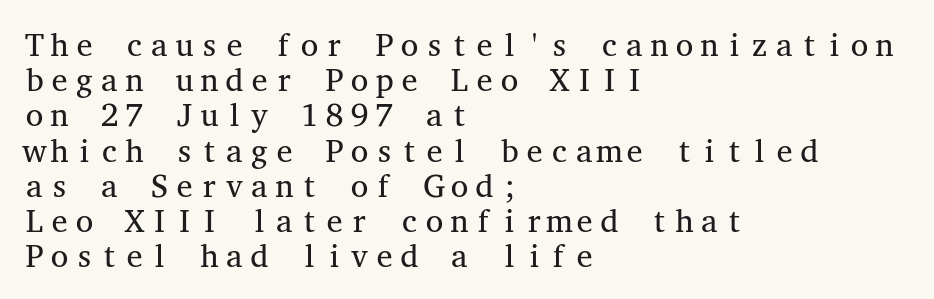
The image shows 32 px regular-weight, wide serif type, upright, monospaced; set left-aligned, tight line spacing (1.1x), normal letter spacing, not underlined; medium stroke contrast and a medium x-height.
